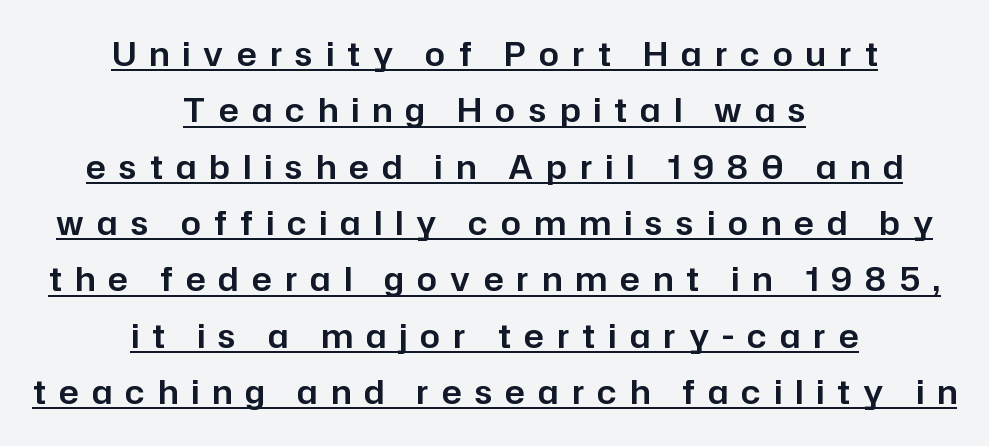
Q: Is the text italic (slanted)? A: No, it is upright.
Q: Is the typeface a serif or a sans-serif typeface? A: Sans-serif.
Q: Is the text underlined? A: Yes.
Q: How is the paragraph aligned? A: Centered.
Q: Is the spacing between letters normal or unusually wide? A: Unusually wide.
Q: Width (condensed, normal, or wide)? A: Normal.
Q: Stroke contrast? A: Low.
Q: x-height? A: Medium.
Q: Monospaced? A: No.
